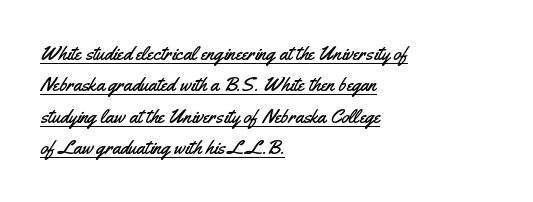
{"underline": "yes", "align": "left", "line_spacing": "normal", "line_spacing_ratio": 1.57, "letter_spacing": "normal", "letter_spacing_em": 0.0, "glyph_px": 20}
